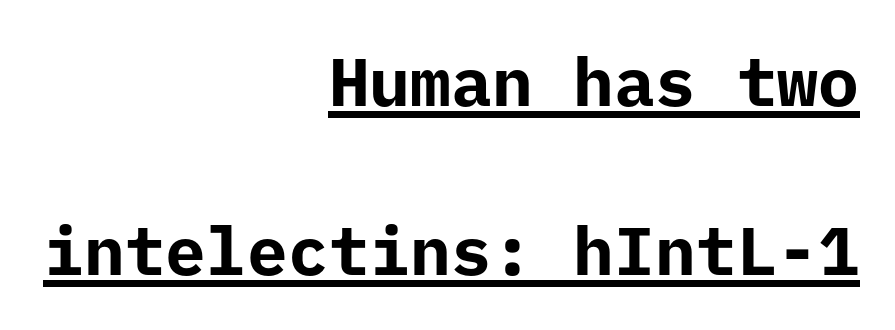
The image shows 68 px bold sans-serif type, upright, monospaced; set right-aligned, loose line spacing (2.48x), normal letter spacing, underlined; low stroke contrast and a medium x-height.
